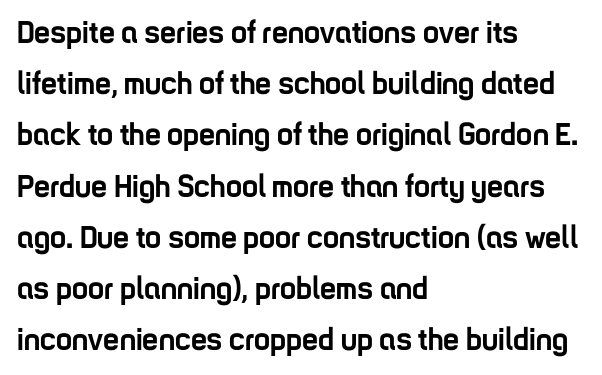
The passage shown is typed in a proportional face where columns would drift. Rows of type keep a routine distance in the vertical direction. This sample is left-justified, so line endings fall wherever the words run out. A typesetter would call this zero additional tracking.
